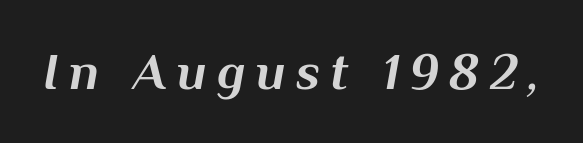
The image shows 52 px bold type, italic (leaning right); set unusually wide letter spacing (+0.2 em), not underlined; medium stroke contrast and a medium x-height.
